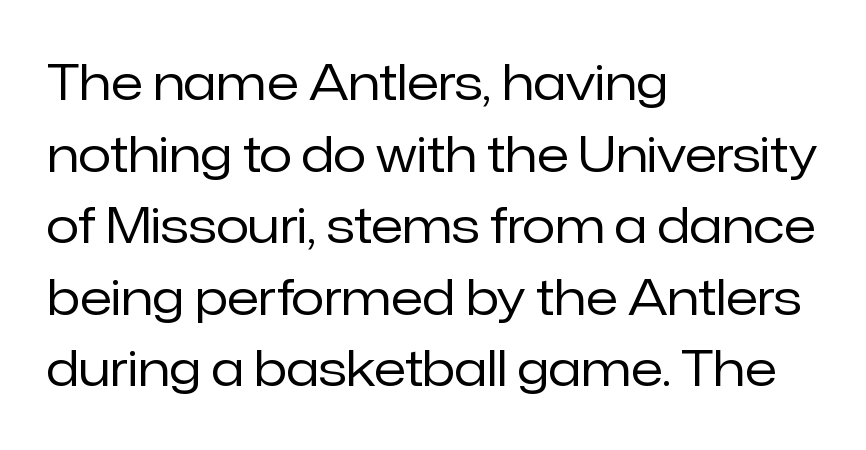
{"serif": "no", "italic": "no", "bold": "no", "weight": "regular", "width": "normal", "stroke_contrast": "low", "x_height": "medium", "monospaced": "no", "underline": "no", "align": "left", "line_spacing": "normal", "line_spacing_ratio": 1.49, "letter_spacing": "normal", "letter_spacing_em": 0.0, "glyph_px": 48}
